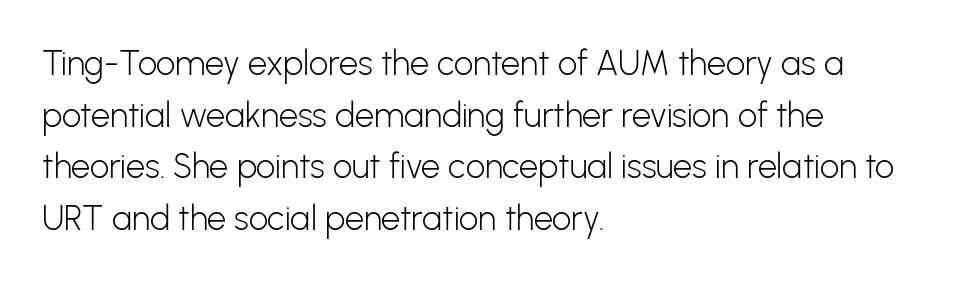
{"serif": "no", "italic": "no", "bold": "no", "weight": "light", "width": "normal", "stroke_contrast": "low", "x_height": "medium", "monospaced": "no", "underline": "no", "align": "left", "line_spacing": "normal", "line_spacing_ratio": 1.52, "letter_spacing": "normal", "letter_spacing_em": 0.0, "glyph_px": 34}
